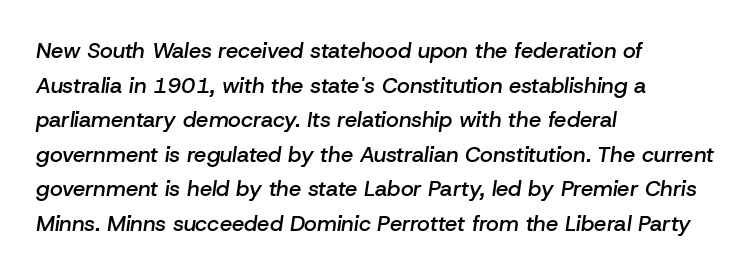
Q: Is the text bold? A: Semi-bold.
Q: Is the text italic (slanted)? A: Yes, it leans right by about 8 degrees.
Q: Is the text underlined? A: No.
Q: How is the paragraph aligned? A: Left-aligned.
Q: Is the spacing between letters normal or unusually wide? A: Normal.
Q: Is the spacing between lines tight, normal or loose? A: Normal.
